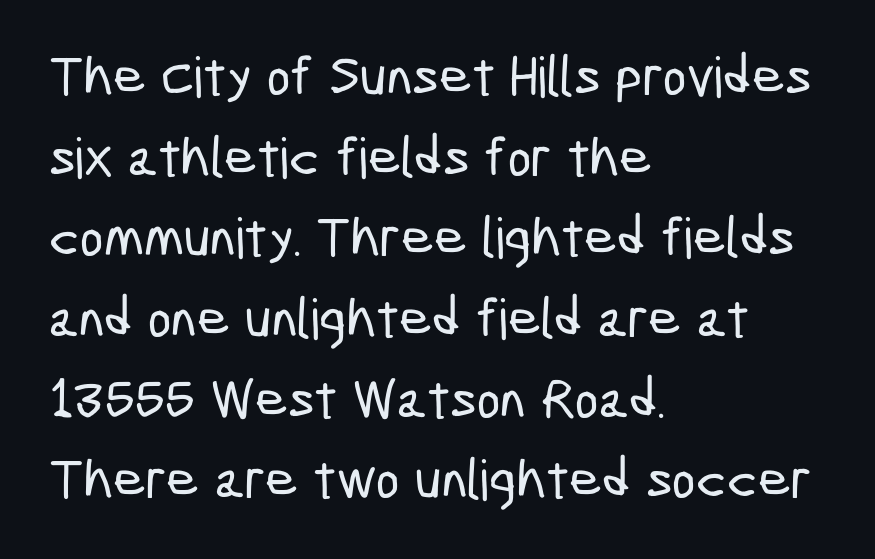
The image shows 56 px condensed sans-serif type; set left-aligned, normal line spacing (1.44x), normal letter spacing, not underlined; low stroke contrast and a medium x-height.
